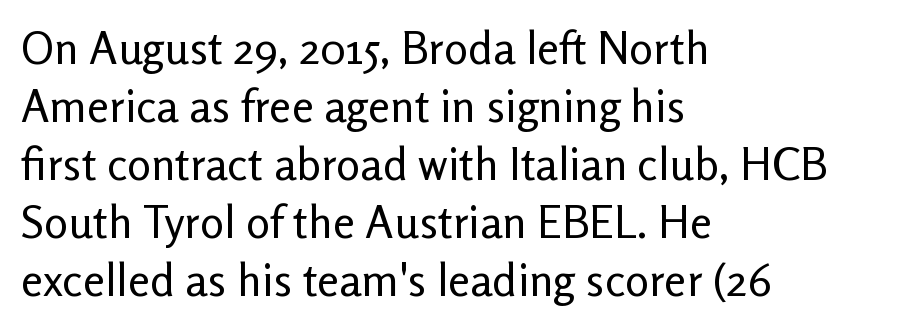
Q: Is the text bold? A: No.
Q: Is the text italic (slanted)? A: No, it is upright.
Q: Is the typeface a serif or a sans-serif typeface? A: Sans-serif.
Q: Is the text underlined? A: No.
Q: How is the paragraph aligned? A: Left-aligned.
Q: Is the spacing between letters normal or unusually wide? A: Normal.
Q: Is the spacing between lines tight, normal or loose? A: Normal.
Q: Width (condensed, normal, or wide)? A: Normal.
Q: Stroke contrast? A: Low.
Q: x-height? A: Medium.
Q: Monospaced? A: No.
